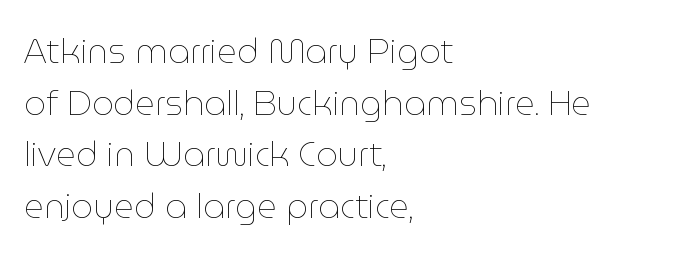
Q: Is the text bold? A: No.
Q: Is the text italic (slanted)? A: No, it is upright.
Q: Is the text underlined? A: No.
Q: How is the paragraph aligned? A: Left-aligned.
Q: Is the spacing between letters normal or unusually wide? A: Normal.
Q: Is the spacing between lines tight, normal or loose? A: Normal.
Q: Width (condensed, normal, or wide)? A: Normal.
Q: Stroke contrast? A: Low.
Q: x-height? A: Medium.
Q: Monospaced? A: No.
